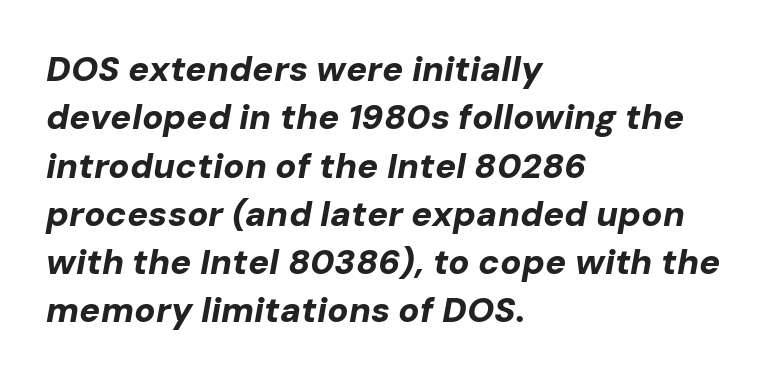
Q: Is the text bold? A: Yes.
Q: Is the text italic (slanted)? A: Yes, it leans right by about 10 degrees.
Q: Is the text underlined? A: No.
Q: How is the paragraph aligned? A: Left-aligned.
Q: Is the spacing between letters normal or unusually wide? A: Normal.
Q: Is the spacing between lines tight, normal or loose? A: Normal.
Q: Width (condensed, normal, or wide)? A: Normal.
Q: Stroke contrast? A: Low.
Q: x-height? A: Medium.
Q: Monospaced? A: No.
